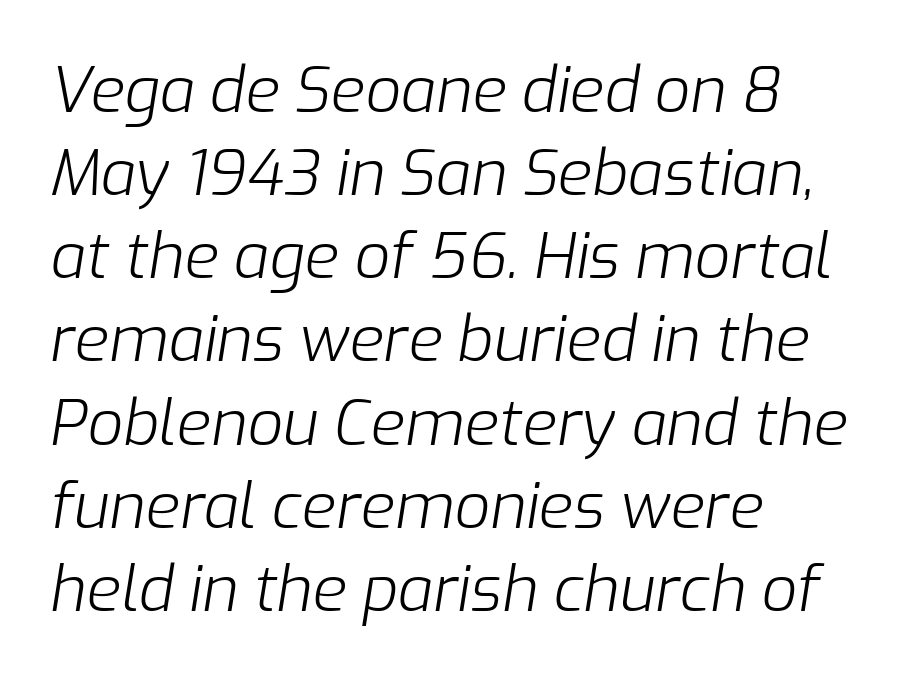
Q: Is the text bold? A: No.
Q: Is the text italic (slanted)? A: Yes, it leans right by about 9 degrees.
Q: Is the text underlined? A: No.
Q: How is the paragraph aligned? A: Left-aligned.
Q: Is the spacing between letters normal or unusually wide? A: Normal.
Q: Is the spacing between lines tight, normal or loose? A: Normal.
Q: Width (condensed, normal, or wide)? A: Normal.
Q: Stroke contrast? A: Low.
Q: x-height? A: Medium.
Q: Monospaced? A: No.
